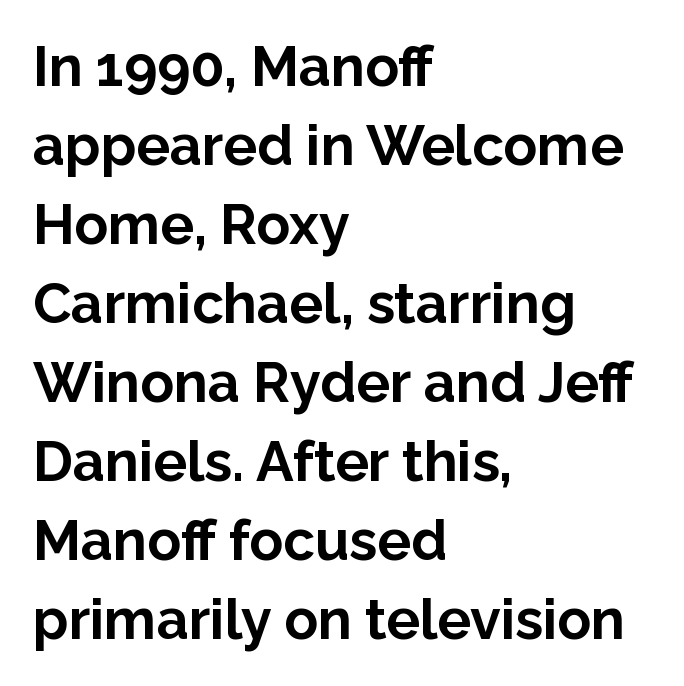
{"serif": "no", "italic": "no", "bold": "yes", "weight": "bold", "width": "normal", "stroke_contrast": "low", "x_height": "medium", "monospaced": "no", "underline": "no", "align": "left", "line_spacing": "normal", "line_spacing_ratio": 1.41, "letter_spacing": "normal", "letter_spacing_em": 0.0, "glyph_px": 56}
